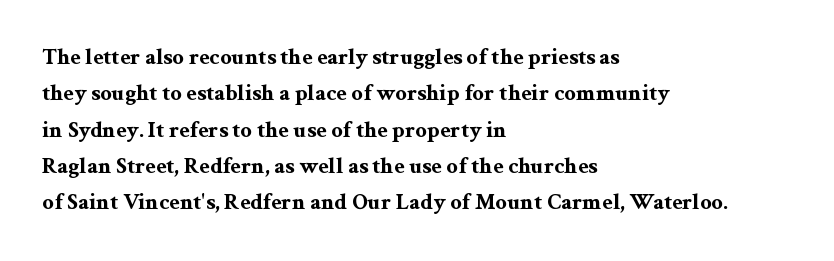
{"italic": "no", "bold": "yes", "underline": "no", "align": "left", "line_spacing": "normal", "line_spacing_ratio": 1.58, "letter_spacing": "normal", "letter_spacing_em": 0.0, "glyph_px": 23}
